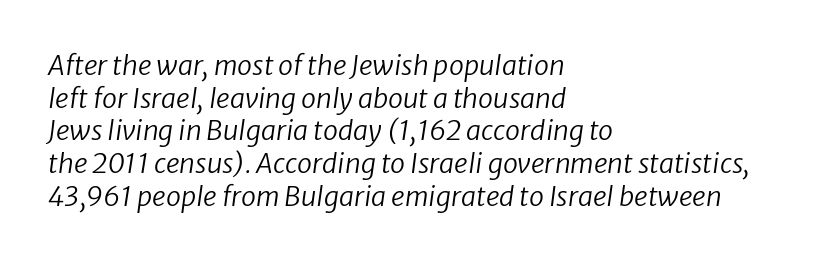
The image shows 27 px text type, italic (leaning right); set left-aligned, line spacing 1.21x, normal letter spacing, not underlined.
